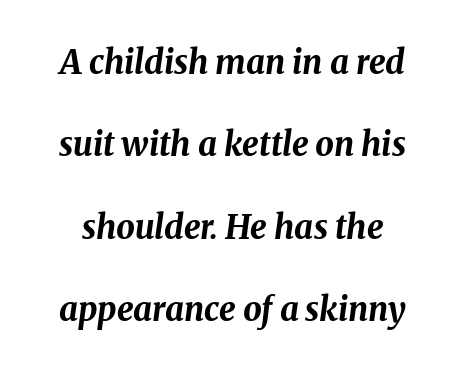
{"italic": "yes", "lean": "right", "slant_degrees": 8, "bold": "yes", "weight": "bold", "width": "normal", "stroke_contrast": "medium", "x_height": "medium", "monospaced": "no", "underline": "no", "line_spacing": "loose", "line_spacing_ratio": 2.5, "letter_spacing": "normal", "letter_spacing_em": 0.0, "glyph_px": 33}
